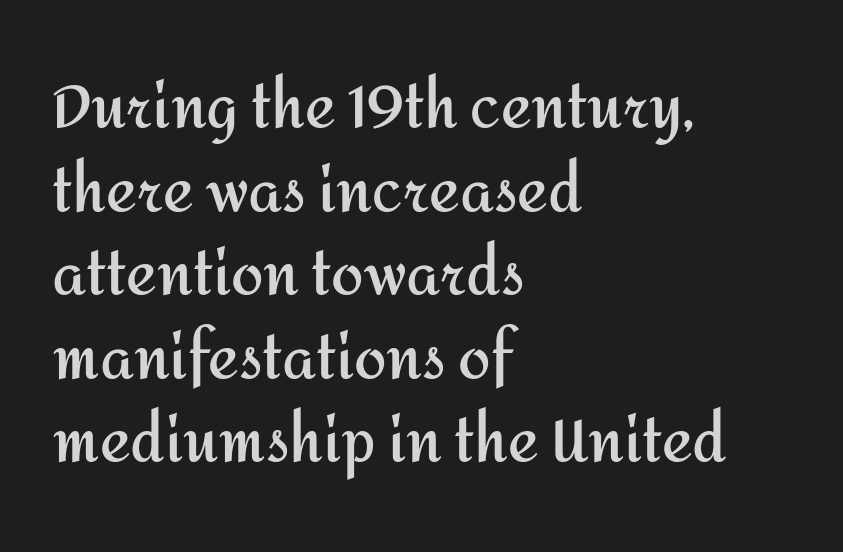
The image shows 58 px semibold sans-serif type, upright; set left-aligned, normal line spacing (1.44x), normal letter spacing, not underlined; medium stroke contrast and a medium x-height.
